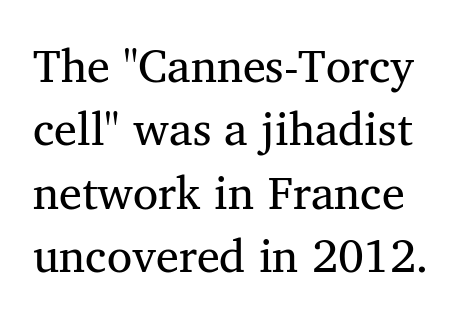
Q: Is the text bold? A: No.
Q: Is the text italic (slanted)? A: No, it is upright.
Q: Is the typeface a serif or a sans-serif typeface? A: Serif.
Q: Is the text underlined? A: No.
Q: Is the spacing between letters normal or unusually wide? A: Normal.
Q: Is the spacing between lines tight, normal or loose? A: Normal.
Q: Width (condensed, normal, or wide)? A: Normal.
Q: Stroke contrast? A: Medium.
Q: x-height? A: Medium.
Q: Monospaced? A: No.
